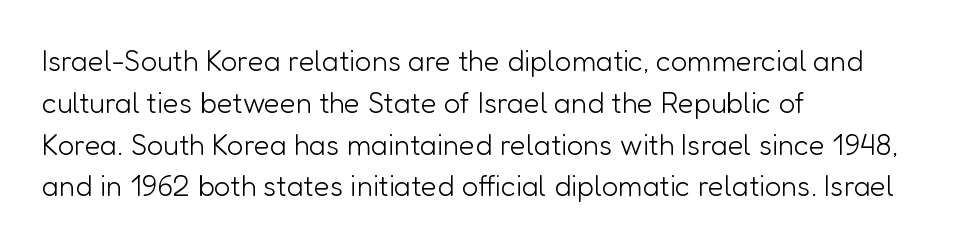
Tall strokes in this sample are plumb rather than angled. No feet cap the strokes, marking this as sans-serif type. Glance below the letters and you will spot only blank space. Every row of glyphs begins at an identical x-position on the left. The face used here is proportionally spaced, like ordinary book or web type. The letters sit at their default tracking, neither squeezed nor spread.
